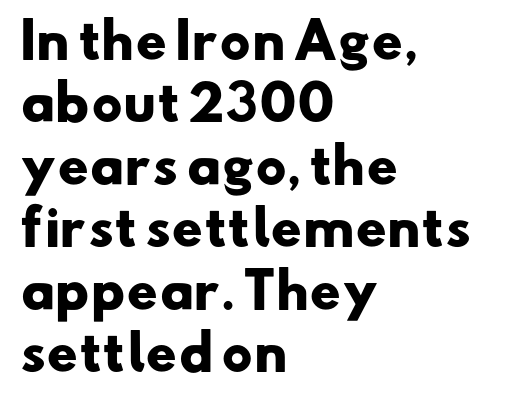
Q: Is the text bold? A: Yes.
Q: Is the typeface a serif or a sans-serif typeface? A: Sans-serif.
Q: Is the text underlined? A: No.
Q: How is the paragraph aligned? A: Left-aligned.
Q: Is the spacing between letters normal or unusually wide? A: Normal.
Q: Is the spacing between lines tight, normal or loose? A: Normal.
Q: Width (condensed, normal, or wide)? A: Wide.
Q: Stroke contrast? A: Low.
Q: x-height? A: Small.
Q: Monospaced? A: No.
